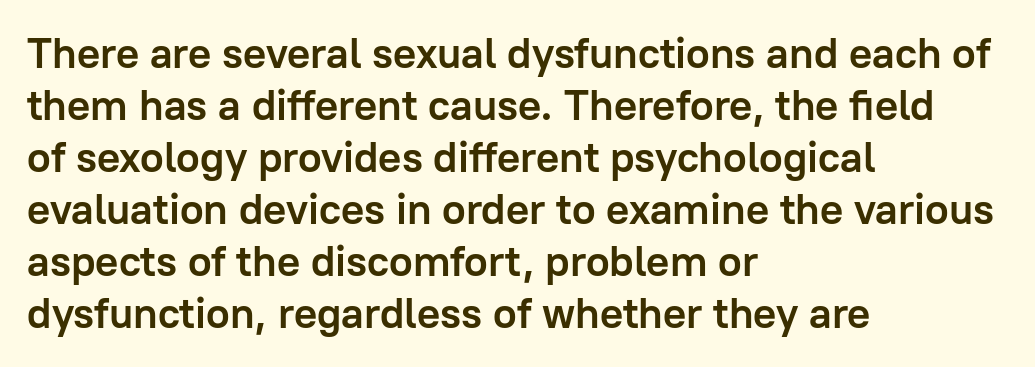
This is roman type, the default non-slanted kind. This rendering leaves character spacing at its baseline value. Heavy-handed strokes throughout: this text is bold. Underline: absent. Think of a printed novel: that variable character pitch is what you see here. Serif or sans? Sans — the stroke terminals are bare.
